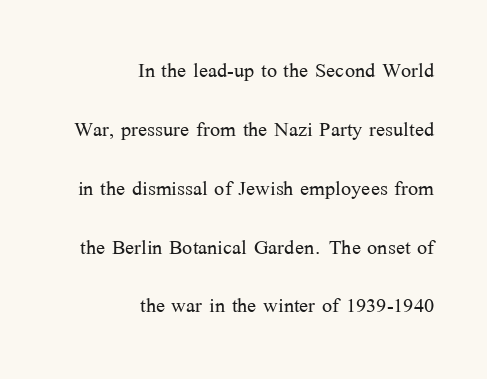
Q: Is the text bold? A: No.
Q: Is the text italic (slanted)? A: No, it is upright.
Q: Is the text underlined? A: No.
Q: How is the paragraph aligned? A: Right-aligned.
Q: Is the spacing between letters normal or unusually wide? A: Normal.
Q: Is the spacing between lines tight, normal or loose? A: Loose.
